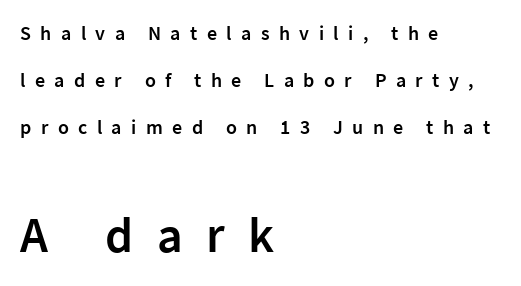
{"serif": "no", "italic": "no", "bold": "semi", "weight": "semibold", "width": "normal", "stroke_contrast": "low", "x_height": "medium", "monospaced": "no", "underline": "no", "align": "left", "line_spacing": "loose", "line_spacing_ratio": 2.36, "letter_spacing": "wide", "letter_spacing_em": 0.47, "larger_block": "second", "size_ratio": 2.5, "glyph_px": 50}
